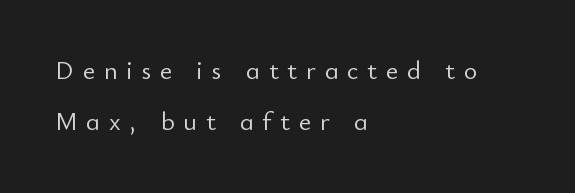
Heft: none added — not bold. The strip under each line holds only bare page. In CSS terms this would be text-align: left. The space between consecutive lines is lavish. Is the letter spacing exaggerated? Yes — the characters are pushed far apart. Nope, not italic — everything's standing straight.
